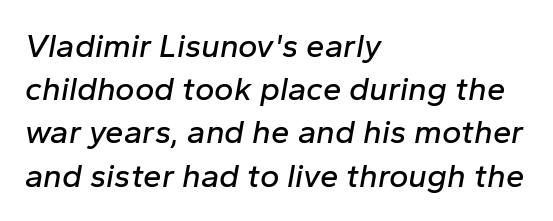
The image shows 33 px text type, italic (leaning right); set left-aligned, normal line spacing (1.31x), normal letter spacing, not underlined; low stroke contrast and a medium x-height.
